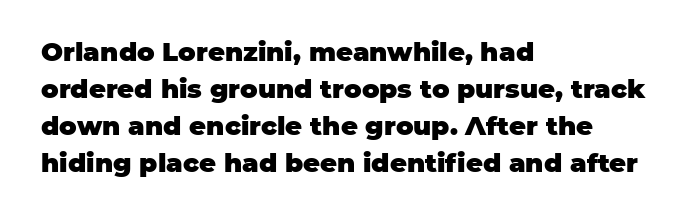
{"italic": "no", "bold": "yes", "underline": "no", "align": "left", "line_spacing": "normal", "line_spacing_ratio": 1.42, "letter_spacing": "normal", "letter_spacing_em": 0.0, "glyph_px": 26}
